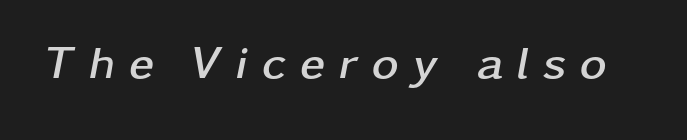
The image shows 46 px semibold, wide type, italic (leaning right); set unusually wide letter spacing (+0.29 em), not underlined; low stroke contrast and a medium x-height.
